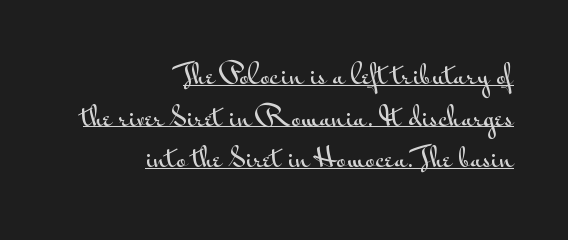
The space between consecutive lines is moderate. Look at the tracking — it's just the regular setting, nothing added. This sample carries an underscore along the baseline area. The typesetter chose a ragged-left arrangement here.
